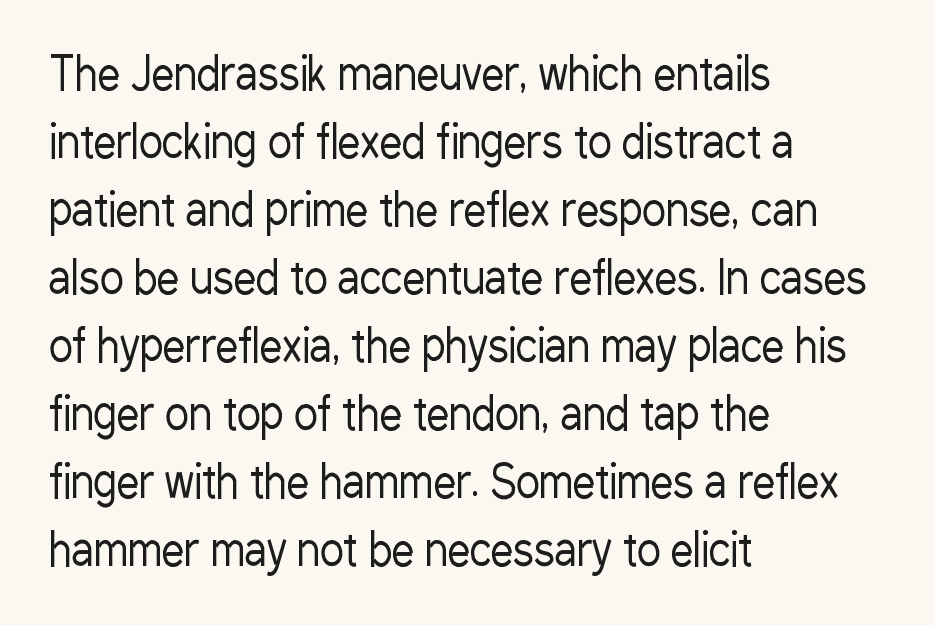
The image shows 45 px regular-weight, condensed sans-serif type, upright; set left-aligned, normal line spacing (1.51x), normal letter spacing, not underlined; low stroke contrast and a medium x-height.
